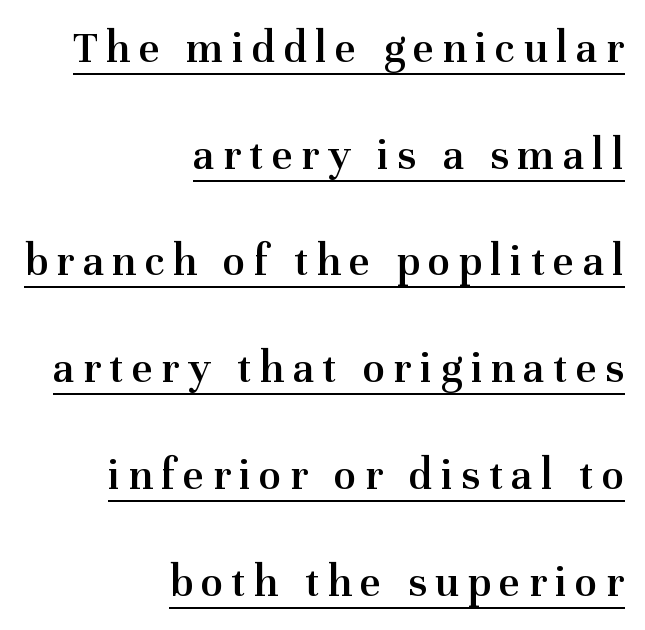
Q: Is the text bold? A: Semi-bold.
Q: Is the text italic (slanted)? A: No, it is upright.
Q: Is the typeface a serif or a sans-serif typeface? A: Serif.
Q: Is the text underlined? A: Yes.
Q: How is the paragraph aligned? A: Right-aligned.
Q: Is the spacing between lines tight, normal or loose? A: Loose.
Q: Width (condensed, normal, or wide)? A: Normal.
Q: Stroke contrast? A: Medium.
Q: x-height? A: Medium.
Q: Monospaced? A: No.
